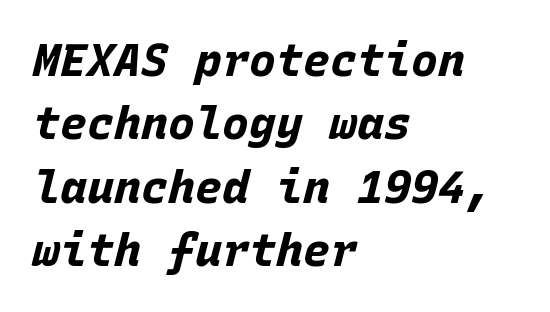
The rows are spaced the way most documents space them. Words appear dense and cohesive because spacing is normal. Note the uniform advance width — an 'i' takes as much space as an 'm'. Has an underline been added? It has not. This sample uses an oblique cut, with every glyph tilted off the vertical.
